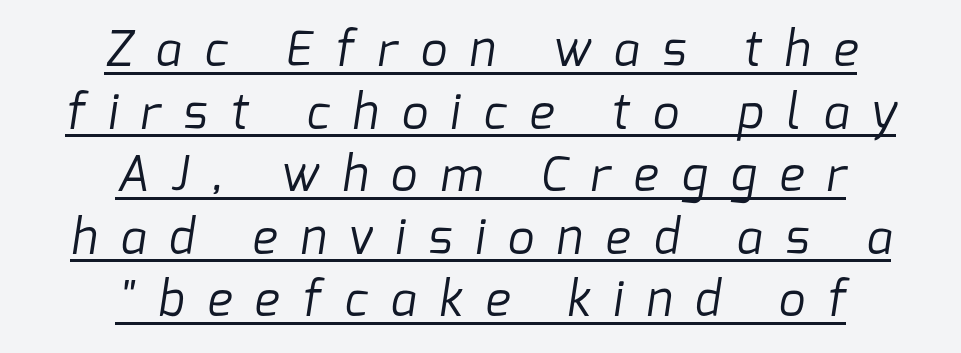
Q: Is the text bold? A: No.
Q: Is the typeface a serif or a sans-serif typeface? A: Sans-serif.
Q: Is the text underlined? A: Yes.
Q: How is the paragraph aligned? A: Centered.
Q: Is the spacing between letters normal or unusually wide? A: Unusually wide.
Q: Is the spacing between lines tight, normal or loose? A: Normal.
Q: Width (condensed, normal, or wide)? A: Normal.
Q: Stroke contrast? A: Low.
Q: x-height? A: Medium.
Q: Monospaced? A: No.
